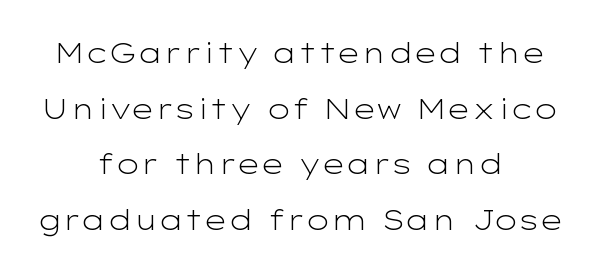
Q: Is the text bold? A: No.
Q: Is the text italic (slanted)? A: No, it is upright.
Q: Is the text underlined? A: No.
Q: How is the paragraph aligned? A: Centered.
Q: Is the spacing between letters normal or unusually wide? A: Normal.
Q: Is the spacing between lines tight, normal or loose? A: Loose.
